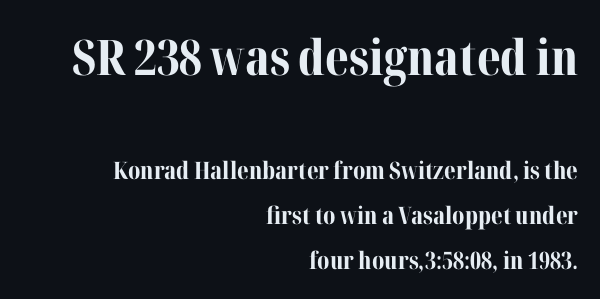
The image shows 49 px bold serif type, upright; set right-aligned, line spacing 1.87x, normal letter spacing, not underlined; the first (top) block is 2.04x larger; medium stroke contrast and a medium x-height.
